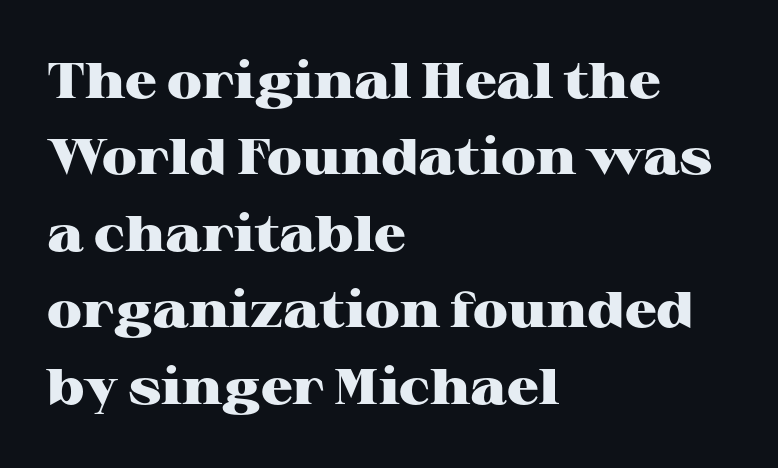
The image shows 50 px heavy, wide serif type, upright; set left-aligned, normal line spacing (1.53x), normal letter spacing, not underlined; high stroke contrast and a medium x-height.
